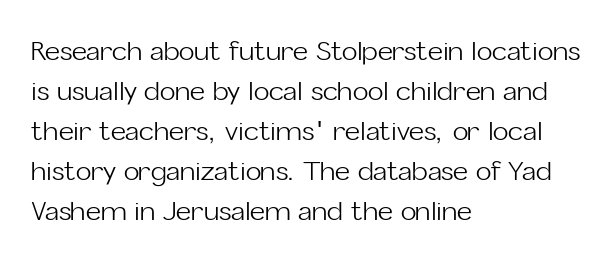
{"italic": "no", "bold": "no", "underline": "no", "align": "left", "line_spacing": "normal", "line_spacing_ratio": 1.54, "letter_spacing": "normal", "letter_spacing_em": 0.0, "glyph_px": 26}
